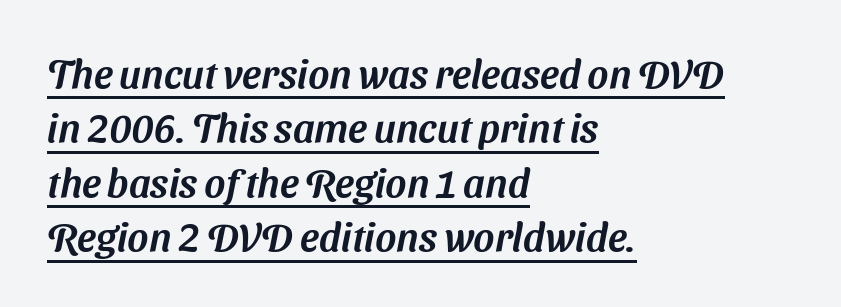
The image shows 40 px sans-serif type; set left-aligned, normal line spacing (1.36x), normal letter spacing, underlined; medium stroke contrast and a medium x-height.
